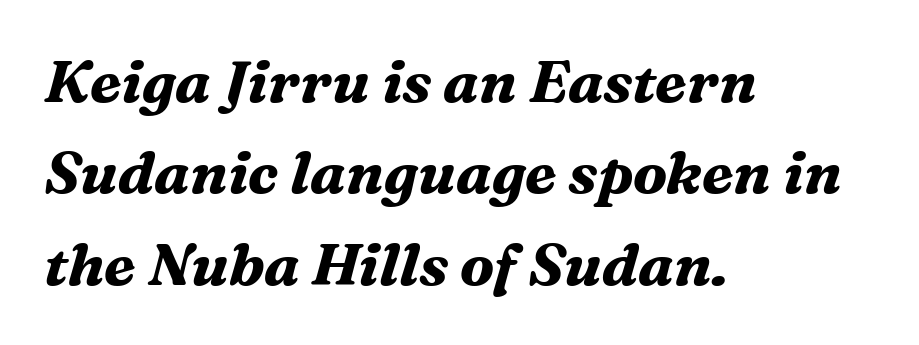
{"serif": "yes", "italic": "yes", "lean": "right", "slant_degrees": 16, "bold": "yes", "weight": "bold", "width": "normal", "stroke_contrast": "medium", "x_height": "medium", "monospaced": "no", "underline": "no", "align": "left", "line_spacing": "normal", "line_spacing_ratio": 1.55, "letter_spacing": "normal", "letter_spacing_em": 0.0, "glyph_px": 59}
